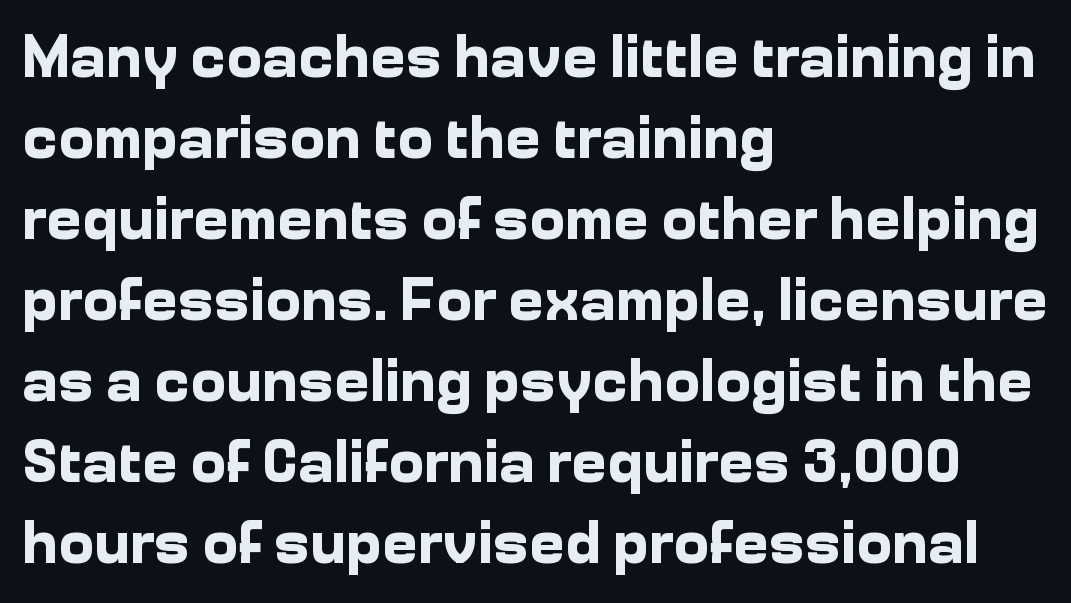
{"serif": "no", "italic": "no", "bold": "yes", "weight": "bold", "width": "normal", "stroke_contrast": "low", "x_height": "medium", "monospaced": "no", "underline": "no", "align": "left", "line_spacing": "normal", "line_spacing_ratio": 1.35, "letter_spacing": "normal", "letter_spacing_em": 0.0, "glyph_px": 60}
